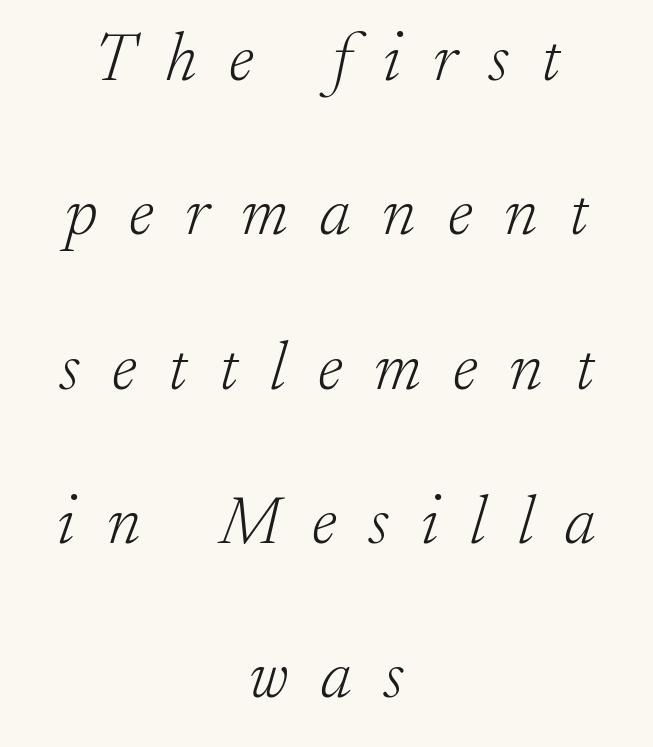
{"serif": "yes", "italic": "yes", "lean": "right", "slant_degrees": 17, "bold": "no", "weight": "light", "width": "normal", "stroke_contrast": "low", "x_height": "small", "monospaced": "no", "underline": "no", "align": "center", "line_spacing": "loose", "line_spacing_ratio": 2.27, "letter_spacing": "wide", "letter_spacing_em": 0.47, "glyph_px": 68}
